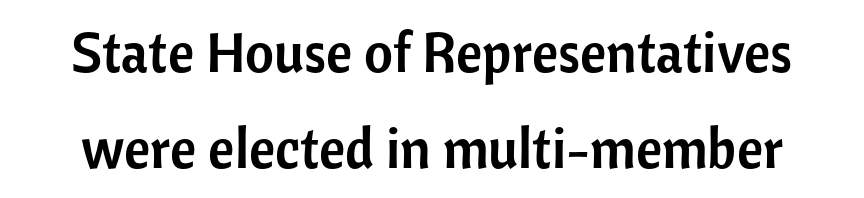
Q: Is the text italic (slanted)? A: No, it is upright.
Q: Is the typeface a serif or a sans-serif typeface? A: Sans-serif.
Q: Is the text underlined? A: No.
Q: Is the spacing between letters normal or unusually wide? A: Normal.
Q: Width (condensed, normal, or wide)? A: Normal.
Q: Stroke contrast? A: Low.
Q: x-height? A: Medium.
Q: Monospaced? A: No.
